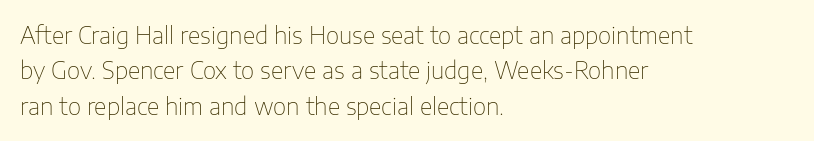
The image shows 23 px text type, upright; set left-aligned, normal line spacing (1.54x), normal letter spacing, not underlined.
